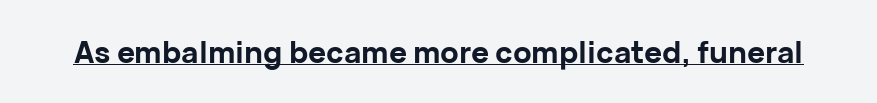
The image shows 30 px bold sans-serif type, upright; set normal letter spacing, underlined; low stroke contrast and a medium x-height.
